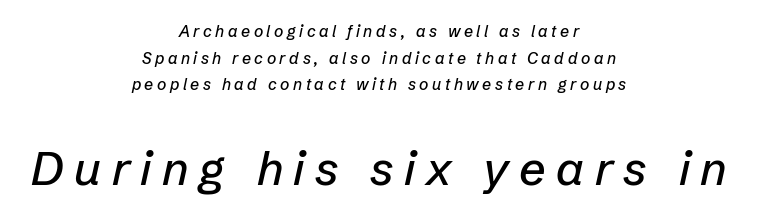
The image shows 47 px text type, italic (leaning right); set centered, normal line spacing (1.67x), unusually wide letter spacing (+0.22 em), not underlined; the second (bottom) block is 2.94x larger; low stroke contrast and a medium x-height.
